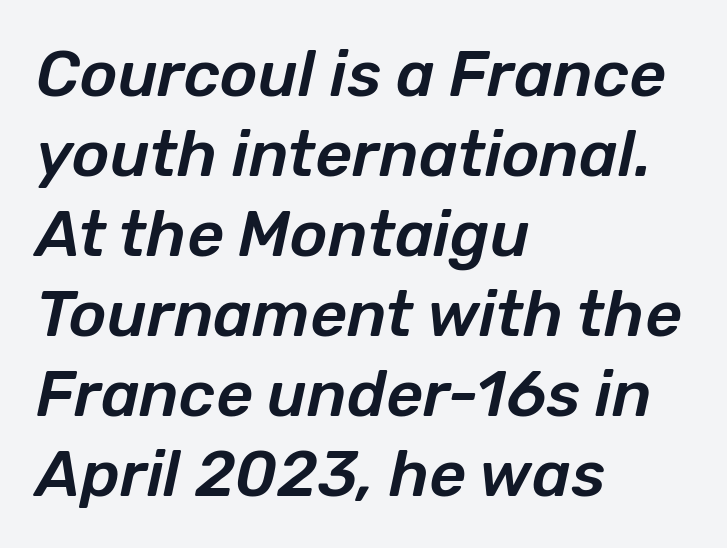
Emphasis-style slanted type is in use. Only glyphs here, with clear space below each row. No extra tracking has been applied to these lines. Is this a fixed-width face? No — the glyphs have proportional, varying widths.
